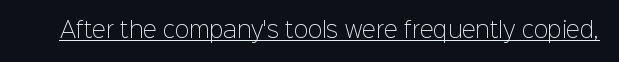
The image shows 21 px text type, upright; set normal letter spacing, underlined.
